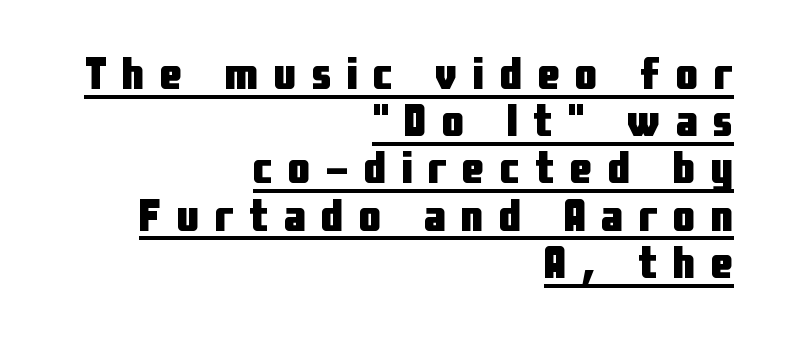
The image shows 45 px heavy, condensed sans-serif type, upright; set right-aligned, tight line spacing (1.05x), unusually wide letter spacing (+0.34 em), underlined; low stroke contrast and a medium x-height.
